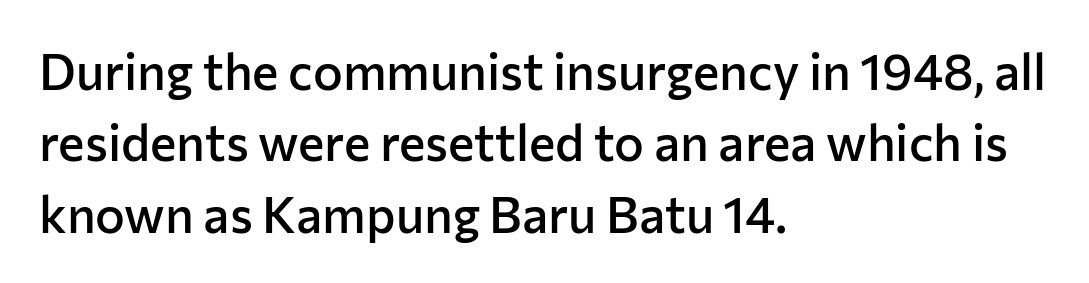
Q: Is the text bold? A: Semi-bold.
Q: Is the text italic (slanted)? A: No, it is upright.
Q: Is the typeface a serif or a sans-serif typeface? A: Sans-serif.
Q: Is the text underlined? A: No.
Q: How is the paragraph aligned? A: Left-aligned.
Q: Is the spacing between letters normal or unusually wide? A: Normal.
Q: Is the spacing between lines tight, normal or loose? A: Normal.
Q: Width (condensed, normal, or wide)? A: Normal.
Q: Stroke contrast? A: Low.
Q: x-height? A: Medium.
Q: Monospaced? A: No.
